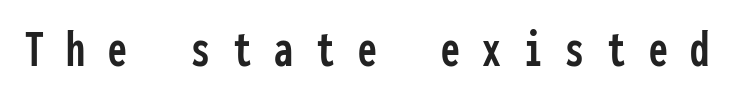
Q: Is the text italic (slanted)? A: No, it is upright.
Q: Is the typeface a serif or a sans-serif typeface? A: Sans-serif.
Q: Is the text underlined? A: No.
Q: Is the spacing between letters normal or unusually wide? A: Unusually wide.
Q: Width (condensed, normal, or wide)? A: Condensed.
Q: Stroke contrast? A: Low.
Q: x-height? A: Medium.
Q: Monospaced? A: Yes.
